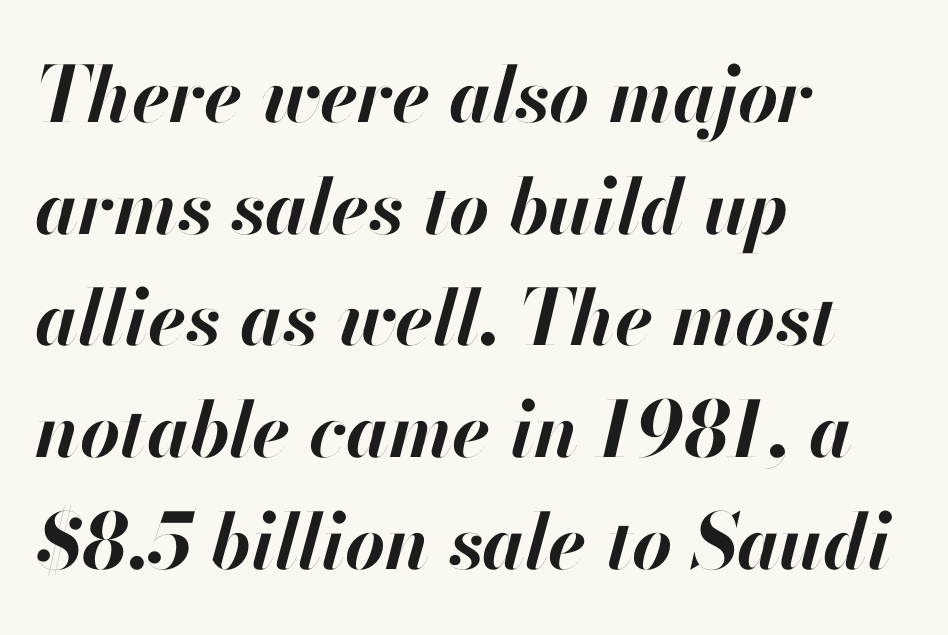
{"italic": "yes", "lean": "right", "slant_degrees": 13, "bold": "yes", "weight": "bold", "width": "normal", "stroke_contrast": "high", "x_height": "small", "monospaced": "no", "underline": "no", "align": "left", "line_spacing": "normal", "line_spacing_ratio": 1.45, "letter_spacing": "normal", "letter_spacing_em": 0.0, "glyph_px": 77}
